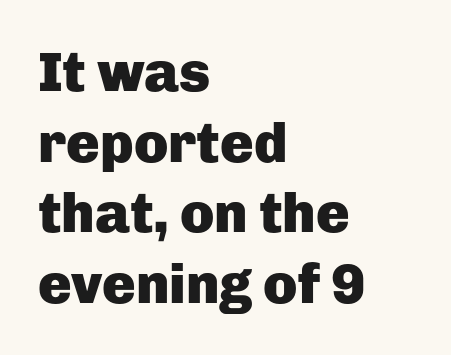
{"serif": "no", "italic": "no", "bold": "yes", "weight": "heavy", "width": "normal", "stroke_contrast": "low", "x_height": "medium", "monospaced": "no", "underline": "no", "align": "left", "line_spacing": "normal", "line_spacing_ratio": 1.26, "letter_spacing": "normal", "letter_spacing_em": 0.0, "glyph_px": 56}
